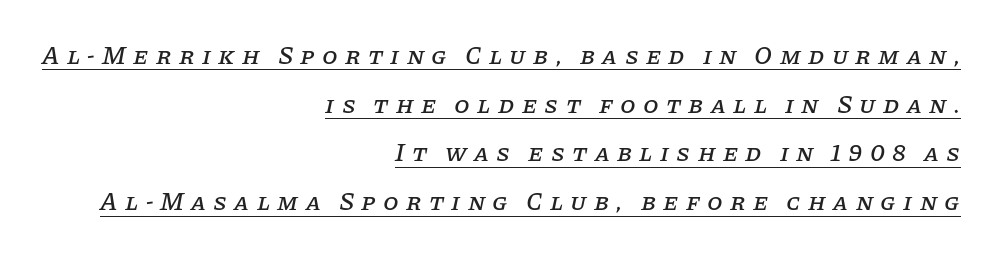
Q: Is the text italic (slanted)? A: Yes, it leans right by about 11 degrees.
Q: Is the text underlined? A: Yes.
Q: How is the paragraph aligned? A: Right-aligned.
Q: Is the spacing between letters normal or unusually wide? A: Unusually wide.
Q: Is the spacing between lines tight, normal or loose? A: Loose.
